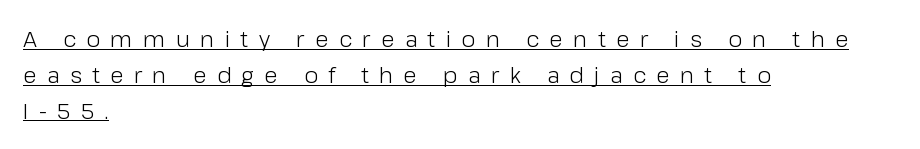
The image shows 22 px text type, upright; set left-aligned, normal line spacing (1.63x), unusually wide letter spacing (+0.47 em), underlined.
